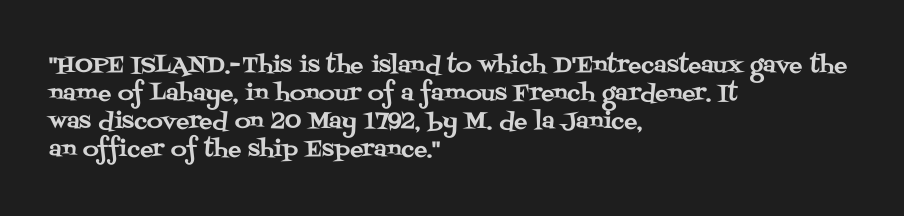
{"italic": "no", "underline": "no", "align": "left", "line_spacing": "normal", "line_spacing_ratio": 1.27, "letter_spacing": "normal", "letter_spacing_em": 0.0, "glyph_px": 22}
